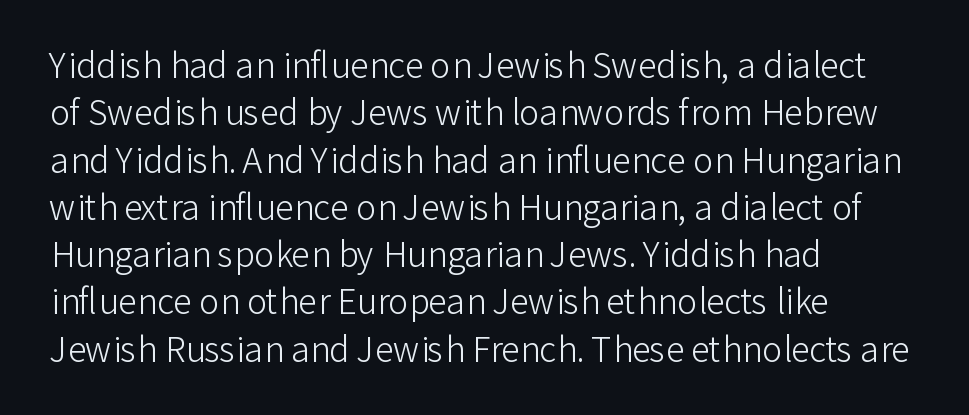
The image shows 34 px light sans-serif type, upright; set left-aligned, normal line spacing (1.39x), normal letter spacing, not underlined; low stroke contrast and a medium x-height.
